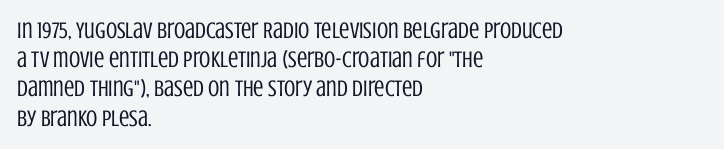
The image shows 23 px text type, upright; set left-aligned, normal line spacing (1.27x), normal letter spacing, not underlined.
